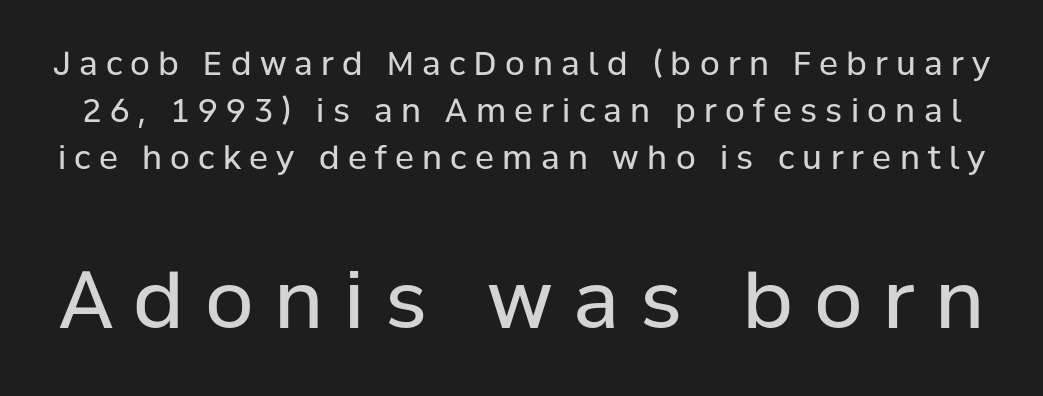
{"serif": "no", "italic": "no", "bold": "no", "weight": "regular", "width": "normal", "stroke_contrast": "low", "x_height": "medium", "monospaced": "no", "underline": "no", "line_spacing": "normal", "line_spacing_ratio": 1.47, "letter_spacing": "wide", "letter_spacing_em": 0.26, "larger_block": "second", "size_ratio": 2.47, "glyph_px": 79}
